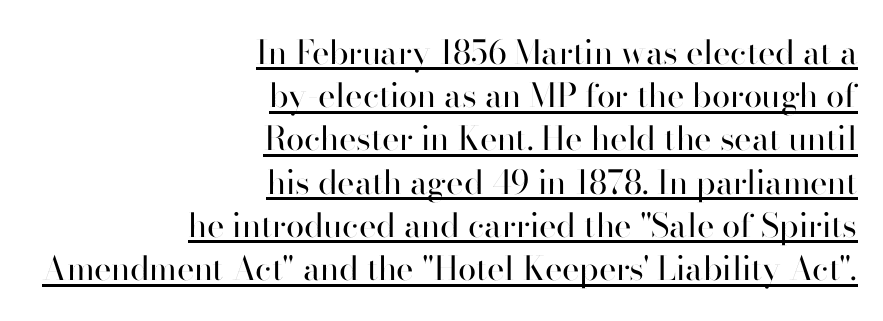
{"serif": "no", "italic": "no", "bold": "no", "weight": "regular", "width": "normal", "stroke_contrast": "high", "x_height": "small", "monospaced": "no", "underline": "yes", "align": "right", "line_spacing": "normal", "line_spacing_ratio": 1.31, "letter_spacing": "normal", "letter_spacing_em": 0.0, "glyph_px": 33}
